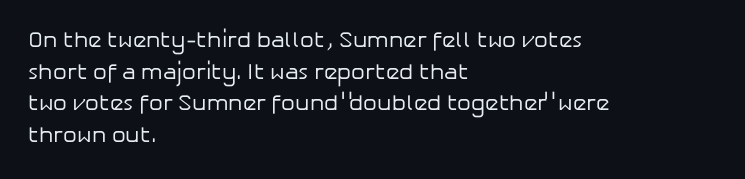
The image shows 22 px text type, upright; set left-aligned, normal line spacing (1.44x), normal letter spacing, not underlined.
